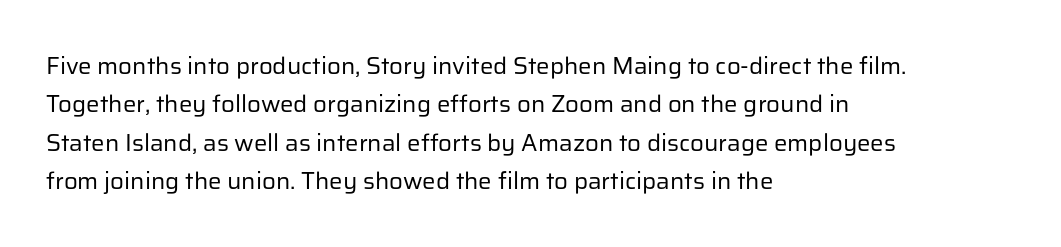
The image shows 24 px text type, upright; set left-aligned, normal line spacing (1.6x), normal letter spacing, not underlined.
